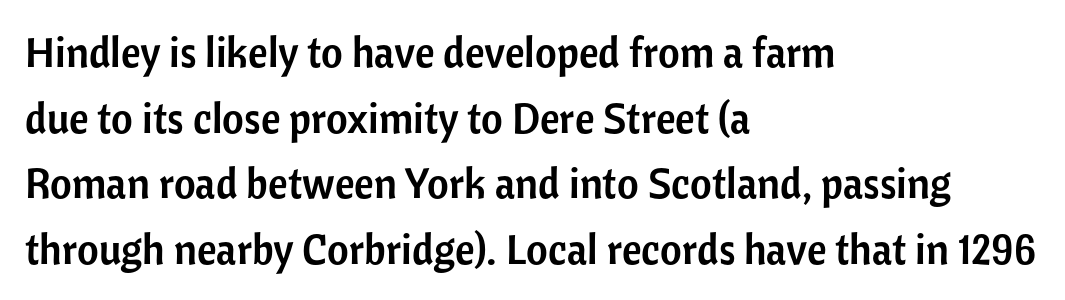
{"serif": "no", "italic": "no", "width": "normal", "stroke_contrast": "low", "x_height": "medium", "monospaced": "no", "underline": "no", "align": "left", "line_spacing": "normal", "line_spacing_ratio": 1.56, "letter_spacing": "normal", "letter_spacing_em": 0.0, "glyph_px": 42}
